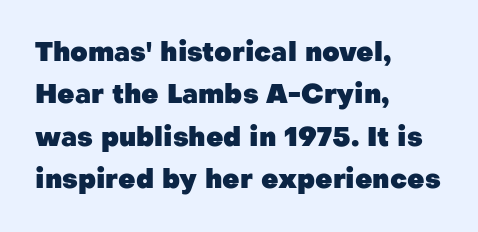
Q: Is the text bold? A: Yes.
Q: Is the text italic (slanted)? A: No, it is upright.
Q: Is the text underlined? A: No.
Q: How is the paragraph aligned? A: Left-aligned.
Q: Is the spacing between letters normal or unusually wide? A: Normal.
Q: Is the spacing between lines tight, normal or loose? A: Normal.
